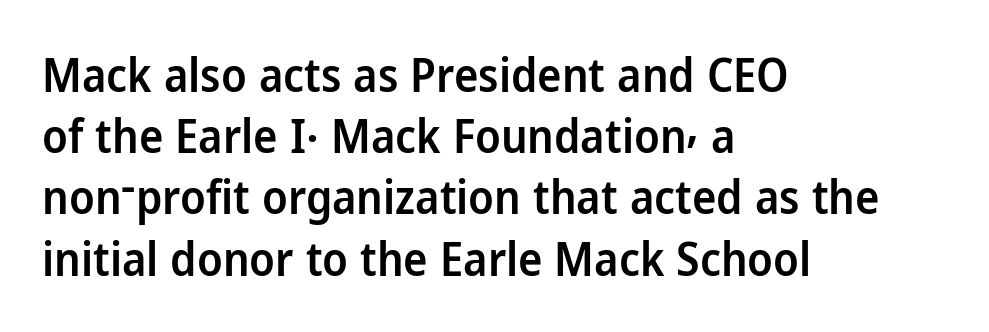
{"serif": "no", "italic": "no", "bold": "semi", "weight": "semibold", "width": "normal", "stroke_contrast": "low", "x_height": "medium", "monospaced": "no", "underline": "no", "align": "left", "line_spacing": "normal", "line_spacing_ratio": 1.33, "letter_spacing": "normal", "letter_spacing_em": 0.0, "glyph_px": 46}
